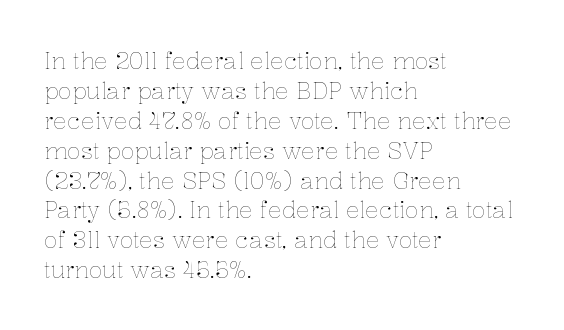
{"italic": "no", "bold": "no", "underline": "no", "align": "left", "line_spacing": "normal", "line_spacing_ratio": 1.3, "letter_spacing": "normal", "letter_spacing_em": 0.0, "glyph_px": 23}
